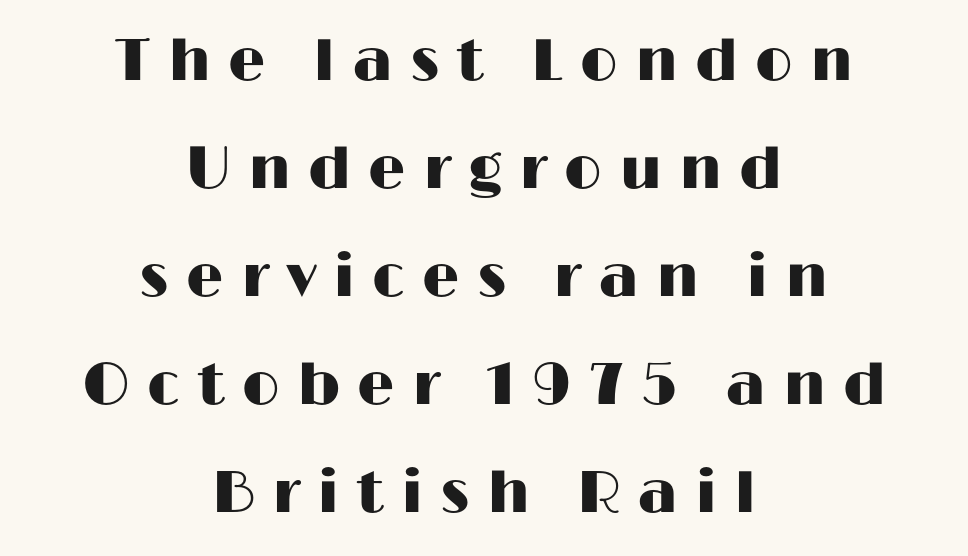
The image shows 59 px wide sans-serif type, upright; set centered, line spacing 1.83x, unusually wide letter spacing (+0.29 em), not underlined; high stroke contrast and a medium x-height.
